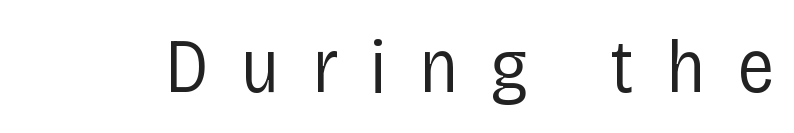
{"serif": "no", "italic": "no", "bold": "no", "weight": "regular", "width": "condensed", "stroke_contrast": "low", "x_height": "large", "monospaced": "no", "underline": "no", "letter_spacing": "wide", "letter_spacing_em": 0.42, "glyph_px": 77}
